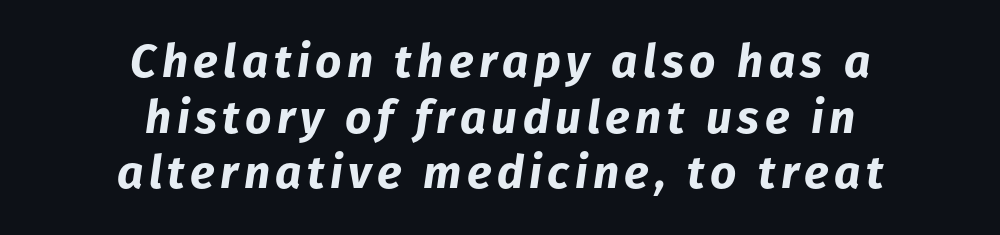
Q: Is the text bold? A: Yes.
Q: Is the text italic (slanted)? A: Yes, it leans right by about 8 degrees.
Q: Is the text underlined? A: No.
Q: How is the paragraph aligned? A: Centered.
Q: Width (condensed, normal, or wide)? A: Normal.
Q: Stroke contrast? A: Low.
Q: x-height? A: Medium.
Q: Monospaced? A: No.
